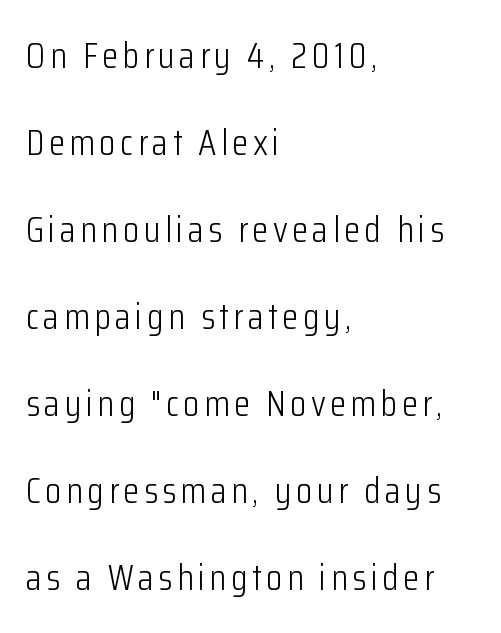
{"serif": "no", "italic": "no", "bold": "no", "weight": "light", "width": "condensed", "stroke_contrast": "low", "x_height": "medium", "monospaced": "no", "underline": "no", "align": "left", "line_spacing": "loose", "line_spacing_ratio": 2.35, "glyph_px": 37}
